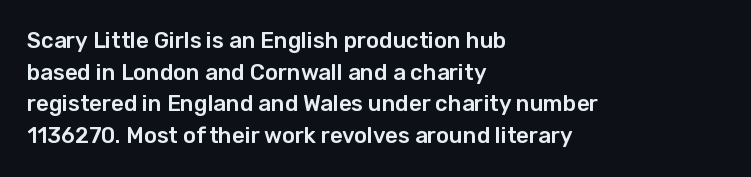
{"italic": "no", "underline": "no", "align": "left", "line_spacing": "normal", "line_spacing_ratio": 1.44, "letter_spacing": "normal", "letter_spacing_em": 0.0, "glyph_px": 22}
